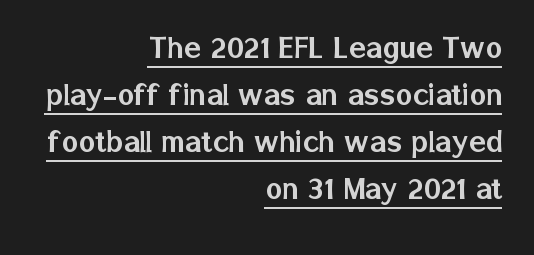
{"serif": "no", "italic": "no", "width": "normal", "stroke_contrast": "low", "x_height": "medium", "monospaced": "no", "underline": "yes", "align": "right", "line_spacing": "normal", "line_spacing_ratio": 1.34, "letter_spacing": "normal", "letter_spacing_em": 0.0, "glyph_px": 35}
